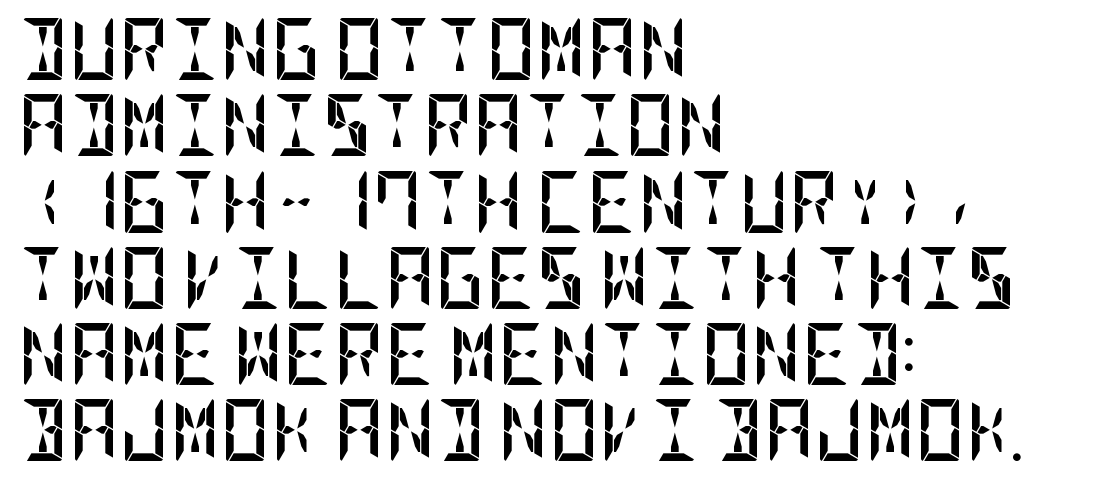
The letters carry no serifs — their stems end cleanly without finishing strokes. Quick note: underline off. Line beginnings align vertically; line endings do not. Plenty of ink on the page — the face is bold. Default kerning and tracking; the words read as compact shapes. Unlike italic type, these characters show no tilt at all.
